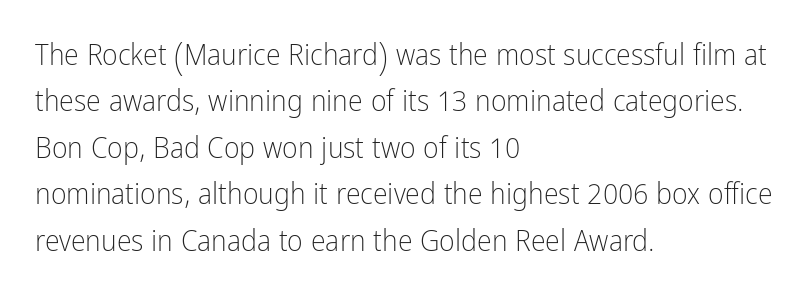
The image shows 30 px light, condensed sans-serif type, upright; set left-aligned, normal line spacing (1.55x), normal letter spacing, not underlined; low stroke contrast and a medium x-height.
